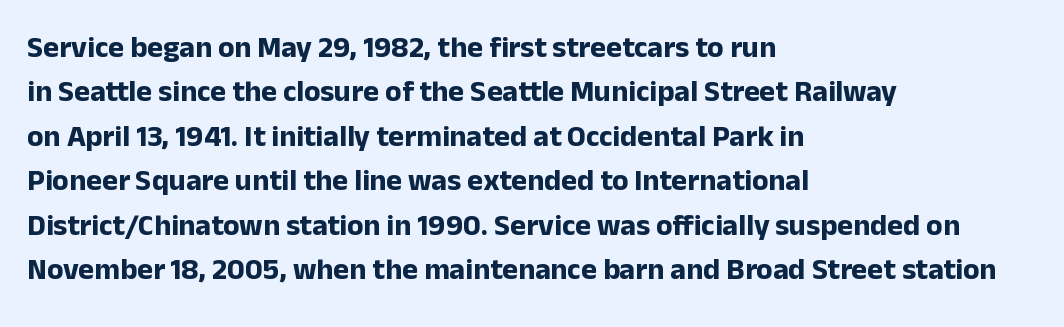
Look at the bottom of the vertical strokes: they stop flat, with no serifs. Honestly, the row spacing looks completely unremarkable. These lines were composed using upright roman letters. Do the characters align in a grid? No, the font is proportional. Does the weight exceed regular? Yes, all the way to bold. The lines in this sample share a left origin and differ only in where they stop.
